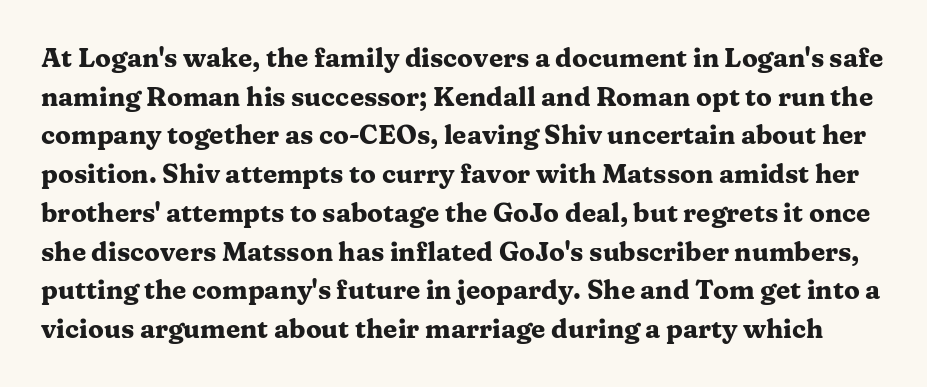
The image shows 26 px bold type, upright; set normal line spacing (1.49x), normal letter spacing, not underlined.
